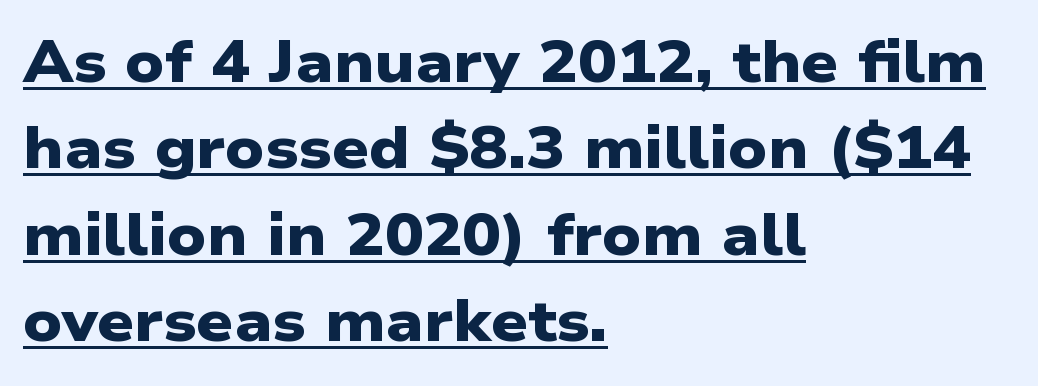
Weight: bold. Each new line begins a customary step beneath the previous one. Each line starts at the same left margin while the right side varies. Decoration check: the copy is underlined.
